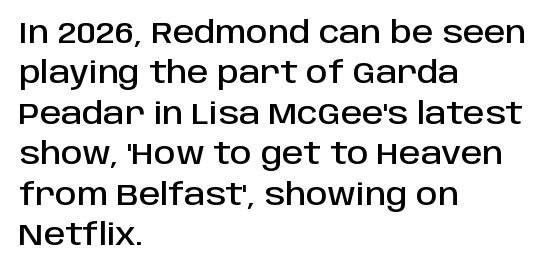
The image shows 30 px sans-serif type, upright; set left-aligned, normal line spacing (1.35x), normal letter spacing, not underlined; low stroke contrast and a large x-height.
